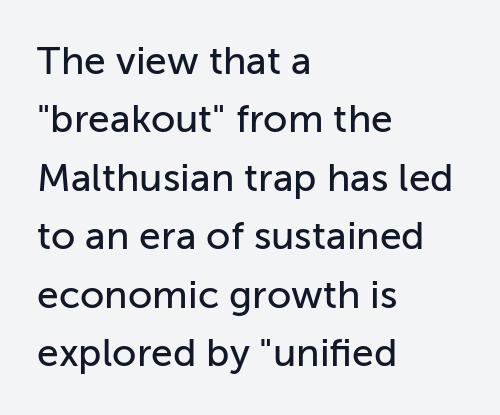
You can tell from the bare stems that sans-serif type was used. Layout note: lines flush left. Looks like regular typesetting: each glyph gets only the width it needs. The area under the type is left untouched.
